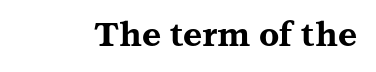
Look at the bottom of the vertical strokes: they flare into serifs here. Italic: no, the glyphs are upright roman. Letter spacing: default. The passage shown is typed in a proportional face where columns would drift. Strokes here are thick enough to call this a true bold. No word sits above an underline.
